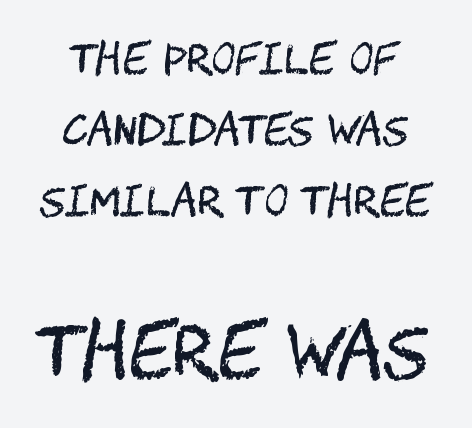
This is roman type, the default non-slanted kind. The words here are not underlined. The passage shown has conventional tracking throughout. Teacher's note: observe the equal gaps on both sides — that is centered alignment.
